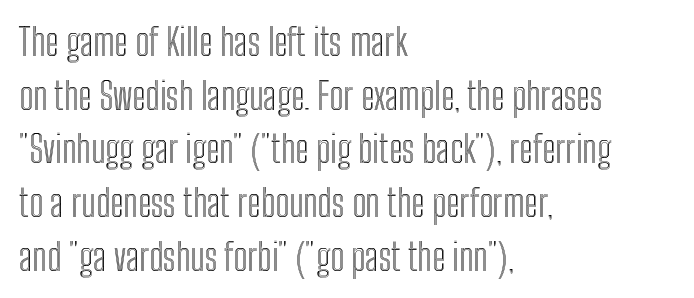
The image shows 37 px condensed type, upright; set left-aligned, normal line spacing (1.45x), normal letter spacing, not underlined; a medium x-height.
